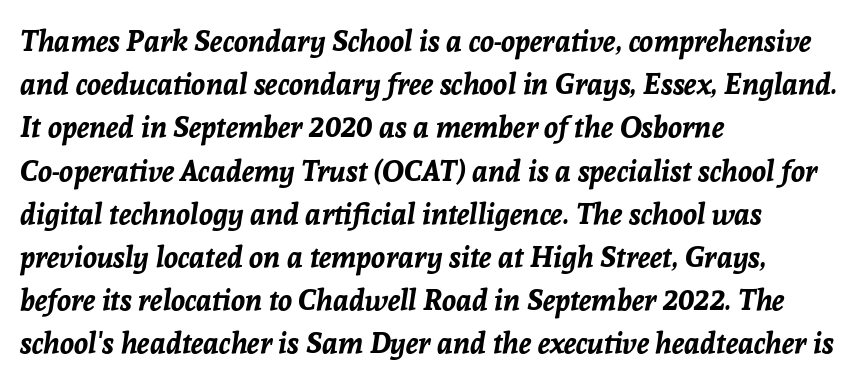
The image shows 29 px bold type, italic (leaning right); set left-aligned, normal line spacing (1.49x), normal letter spacing, not underlined; low stroke contrast and a medium x-height.
